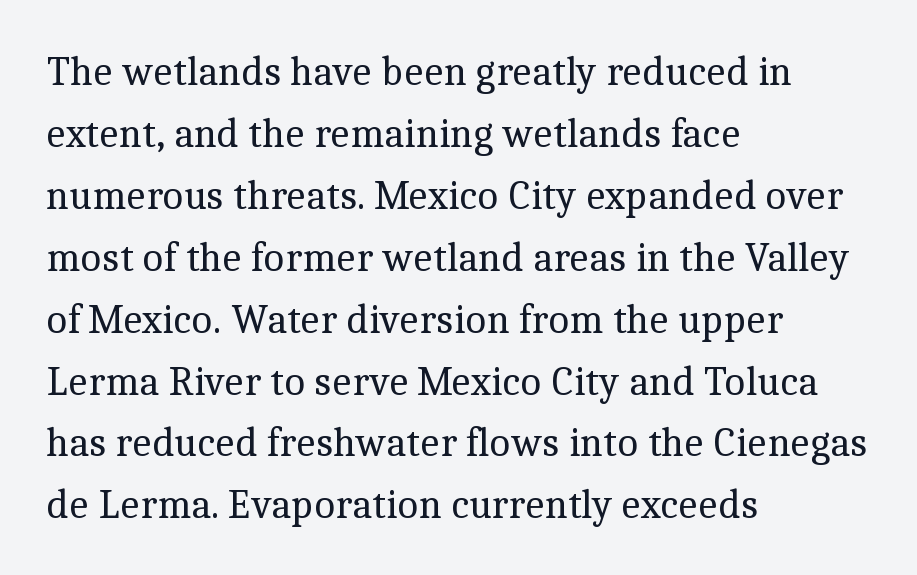
{"serif": "yes", "italic": "no", "bold": "no", "weight": "regular", "width": "normal", "x_height": "medium", "monospaced": "no", "underline": "no", "align": "left", "line_spacing": "normal", "line_spacing_ratio": 1.51, "letter_spacing": "normal", "letter_spacing_em": 0.0, "glyph_px": 41}
